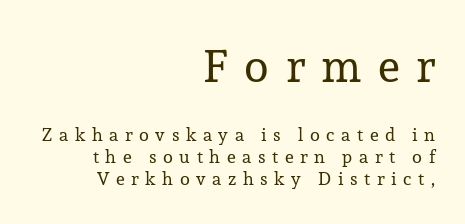
Nope, not italic — everything's standing straight. Unbolded letterforms with no extra heft. The initial chunk of copy outweighs the following chunk in type size. Note: serifs present on the glyphs. The face used here is proportionally spaced, like ordinary book or web type.
